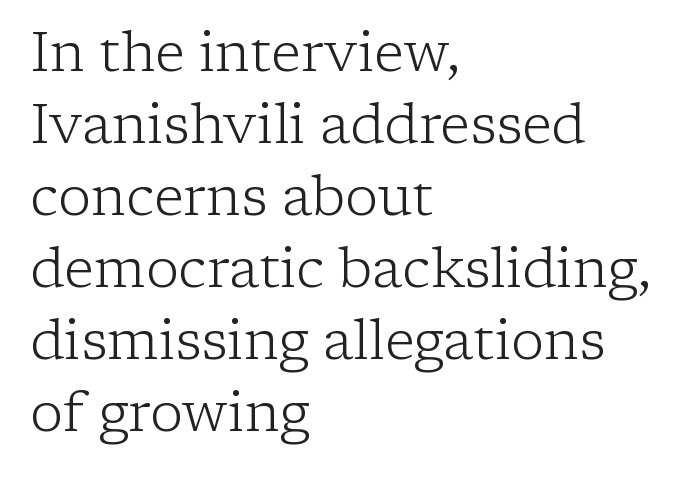
Character widths vary here, with narrow letters taking less room than wide ones. These lines sit exactly where default settings would place them. This sample uses plain, unmodified letter spacing. Weight: in the light-to-regular range. The text block is weighted toward the left margin, trailing off unevenly rightward.
